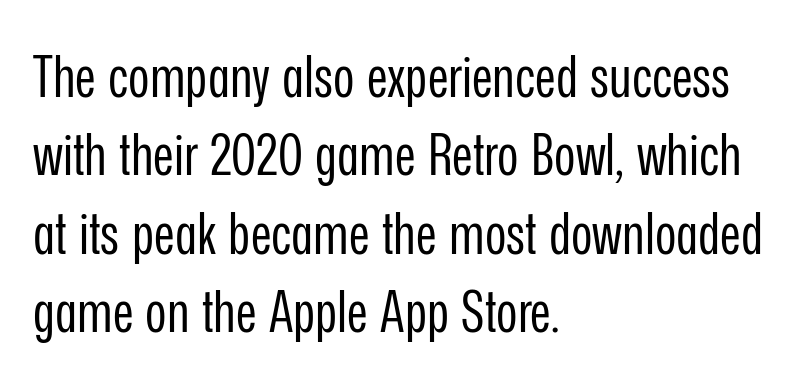
The image shows 58 px regular-weight, condensed sans-serif type, upright; set left-aligned, normal line spacing (1.35x), normal letter spacing, not underlined; low stroke contrast and a medium x-height.
